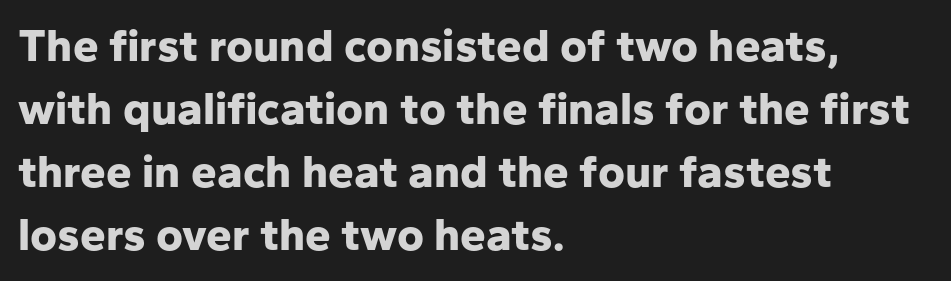
The image shows 46 px bold sans-serif type, upright; set left-aligned, normal line spacing (1.37x), normal letter spacing, not underlined; low stroke contrast and a medium x-height.
